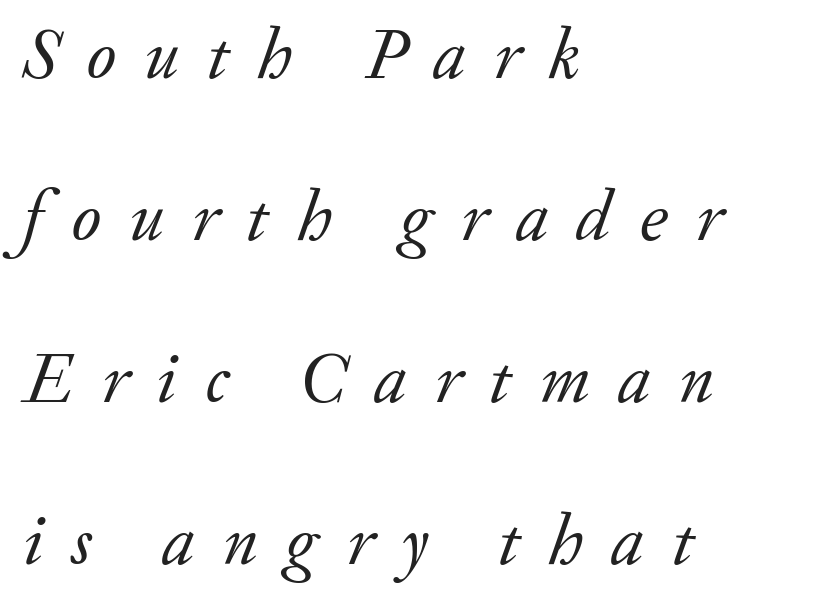
The image shows 72 px regular-weight serif type, italic (leaning right); set left-aligned, loose line spacing (2.25x), unusually wide letter spacing (+0.39 em), not underlined; low stroke contrast and a small x-height.
